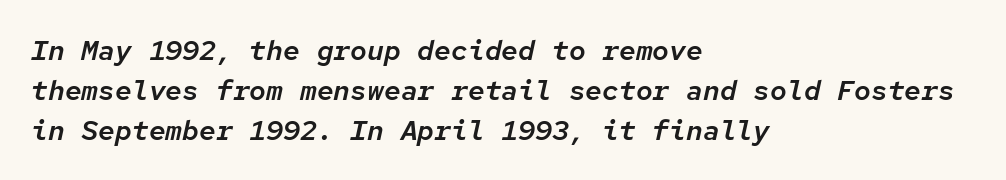
{"italic": "yes", "lean": "right", "slant_degrees": 12, "width": "normal", "stroke_contrast": "low", "x_height": "medium", "monospaced": "yes", "underline": "no", "align": "left", "line_spacing": "normal", "line_spacing_ratio": 1.42, "letter_spacing": "normal", "letter_spacing_em": 0.0, "glyph_px": 28}
